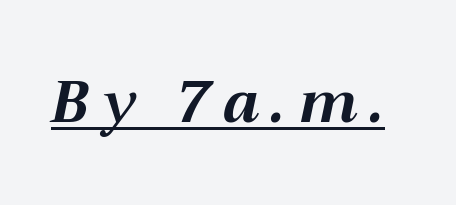
The image shows 59 px bold type, italic (leaning right); set unusually wide letter spacing (+0.21 em), underlined; medium stroke contrast and a medium x-height.
